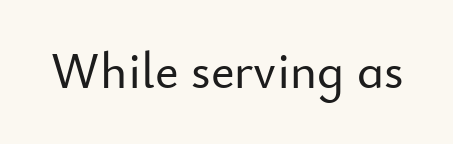
{"serif": "no", "italic": "no", "width": "normal", "stroke_contrast": "low", "x_height": "small", "monospaced": "no", "underline": "no", "letter_spacing": "normal", "letter_spacing_em": 0.0, "glyph_px": 51}
